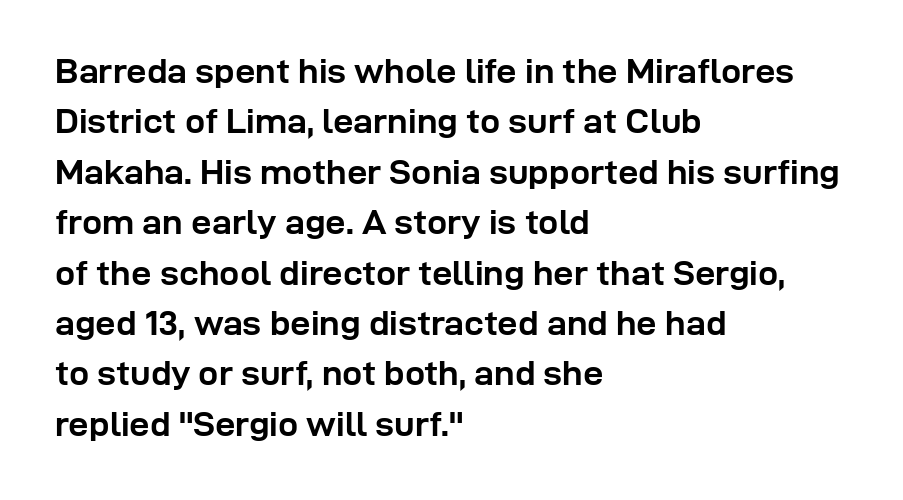
The image shows 36 px semibold sans-serif type, upright; set left-aligned, normal line spacing (1.4x), normal letter spacing, not underlined; low stroke contrast and a medium x-height.
